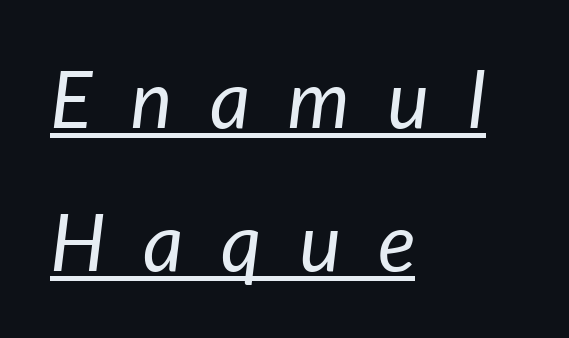
{"italic": "yes", "lean": "right", "slant_degrees": 7, "bold": "no", "weight": "regular", "width": "normal", "stroke_contrast": "low", "x_height": "medium", "monospaced": "no", "underline": "yes", "align": "left", "line_spacing_ratio": 1.81, "letter_spacing": "wide", "letter_spacing_em": 0.48, "glyph_px": 79}
